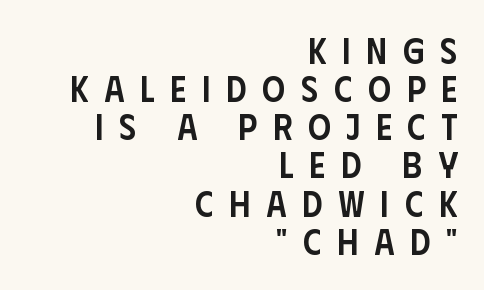
Q: Is the text bold? A: Semi-bold.
Q: Is the text italic (slanted)? A: No, it is upright.
Q: Is the typeface a serif or a sans-serif typeface? A: Sans-serif.
Q: Is the text underlined? A: No.
Q: How is the paragraph aligned? A: Right-aligned.
Q: Is the spacing between letters normal or unusually wide? A: Unusually wide.
Q: Is the spacing between lines tight, normal or loose? A: Tight.
Q: Width (condensed, normal, or wide)? A: Condensed.
Q: Stroke contrast? A: Low.
Q: x-height? A: Large.
Q: Monospaced? A: No.
